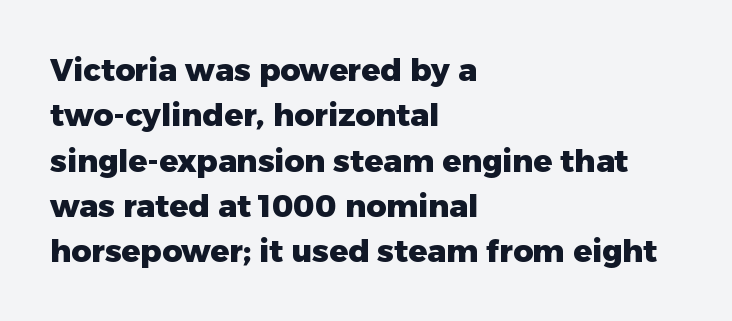
{"serif": "no", "italic": "no", "bold": "yes", "weight": "heavy", "width": "normal", "stroke_contrast": "low", "x_height": "medium", "monospaced": "no", "underline": "no", "align": "left", "line_spacing": "normal", "line_spacing_ratio": 1.46, "letter_spacing": "normal", "letter_spacing_em": 0.0, "glyph_px": 31}
